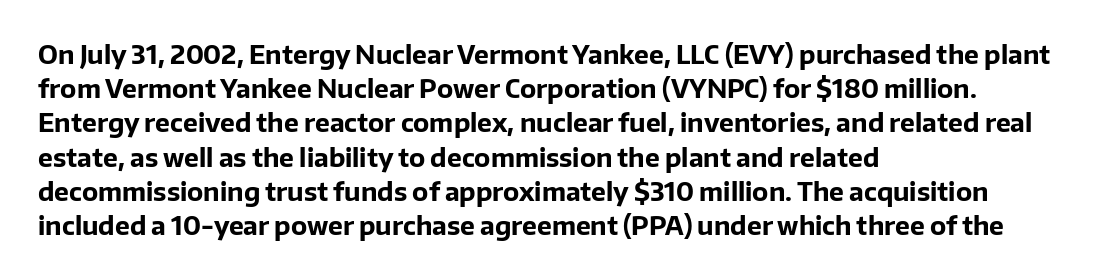
Q: Is the text bold? A: Yes.
Q: Is the text italic (slanted)? A: No, it is upright.
Q: Is the text underlined? A: No.
Q: How is the paragraph aligned? A: Left-aligned.
Q: Is the spacing between letters normal or unusually wide? A: Normal.
Q: Is the spacing between lines tight, normal or loose? A: Normal.
